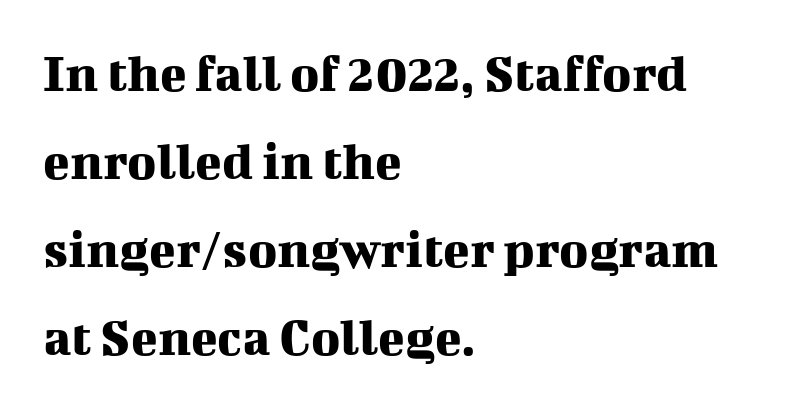
The image shows 55 px serif type, upright; set left-aligned, normal line spacing (1.6x), normal letter spacing, not underlined; medium stroke contrast and a medium x-height.
